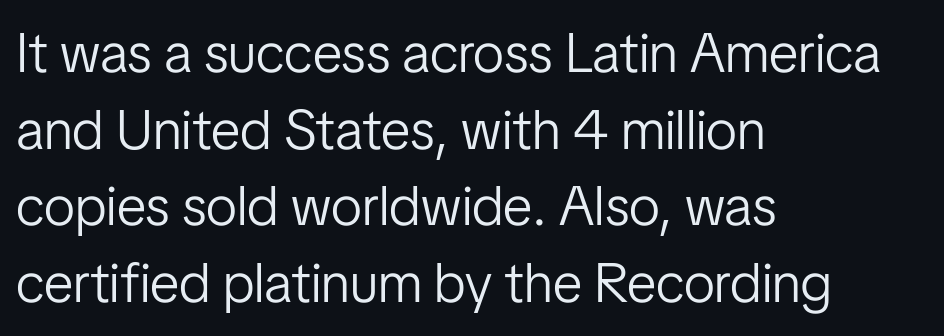
In terms of letterspacing, this is plain default setting. A student would call this left alignment; a typographer would say flush left, rag right. Honestly, there is no underline to notice here at all. Regarding serifs, this sample does without them. A typesetter would call this leading conventional body-copy spacing.
